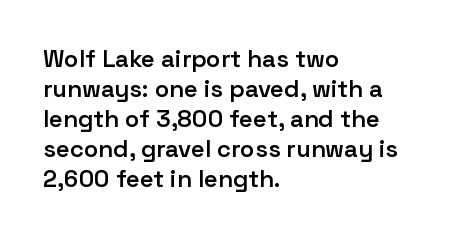
Unmarked baselines from the first word to the last. The leading is moderate, giving the passage an even texture. A bit beefed up — I'd call it semibold rather than bold. Horizontal alignment here is leftward, the default for most running prose. Style check: upright. Honestly, the letter spacing is just normal — you wouldn't notice it.
